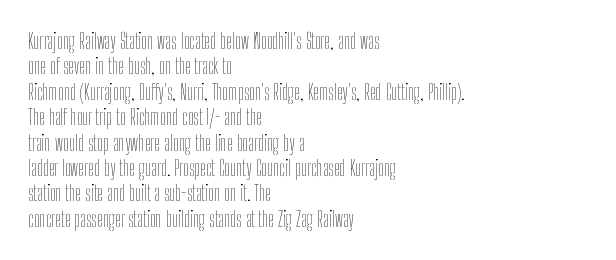
The image shows 21 px text type, upright; set left-aligned, line spacing 1.21x, normal letter spacing, not underlined.
